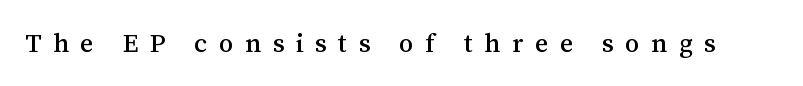
{"italic": "no", "underline": "no", "letter_spacing": "wide", "letter_spacing_em": 0.44, "glyph_px": 26}
